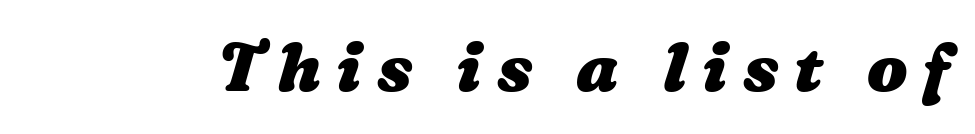
Q: Is the text bold? A: Yes.
Q: Is the text underlined? A: No.
Q: Is the spacing between letters normal or unusually wide? A: Unusually wide.
Q: Width (condensed, normal, or wide)? A: Wide.
Q: Stroke contrast? A: Medium.
Q: x-height? A: Medium.
Q: Monospaced? A: No.
